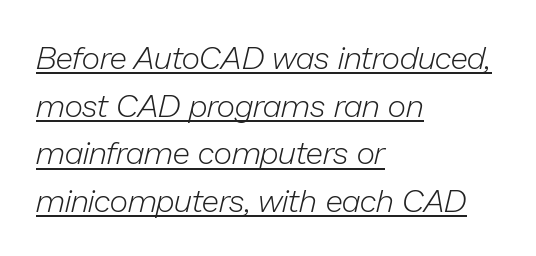
Does the leading feel generous? No, just average. Character widths vary here, with narrow letters taking less room than wide ones. A typesetter would mark this as italic. Students, note that the glyphs here touch the page at normal intervals. The cut favours lightness, reaching ordinary text weight at its darkest. Descenders here cross a horizontal rule under the line.
